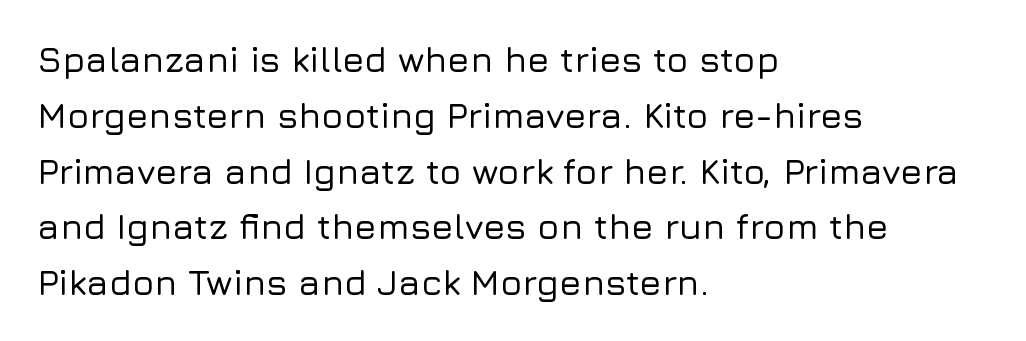
A typesetter would call this proportional, since set widths differ per character. Which margin do the lines hug? The left one — the right edge is uneven. Words appear dense and cohesive because spacing is normal. No feet cap the strokes, marking this as sans-serif type. This sample keeps an unexceptional amount of space between lines.
